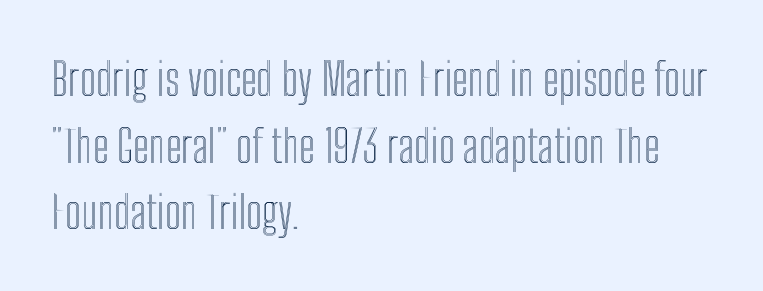
The image shows 45 px condensed type, upright; set left-aligned, normal line spacing (1.48x), normal letter spacing, not underlined; a medium x-height.
